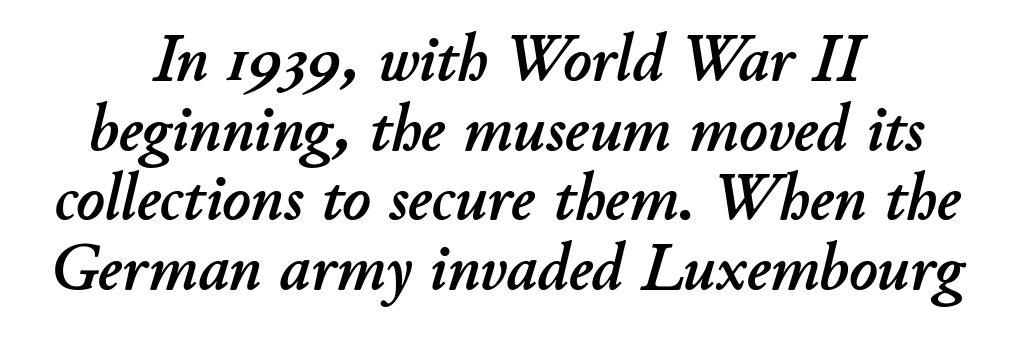
{"italic": "yes", "lean": "right", "slant_degrees": 11, "width": "normal", "stroke_contrast": "low", "x_height": "small", "monospaced": "no", "underline": "no", "align": "center", "line_spacing": "tight", "line_spacing_ratio": 1.04, "letter_spacing": "normal", "letter_spacing_em": 0.0, "glyph_px": 67}
